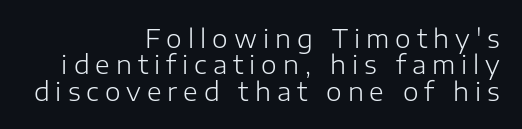
Each line ends at the same right margin while the left side varies. Weight: not bold — regular or lighter. The passage shown stacks its lines with hardly any gap. The font's upright variant was chosen for this text.
